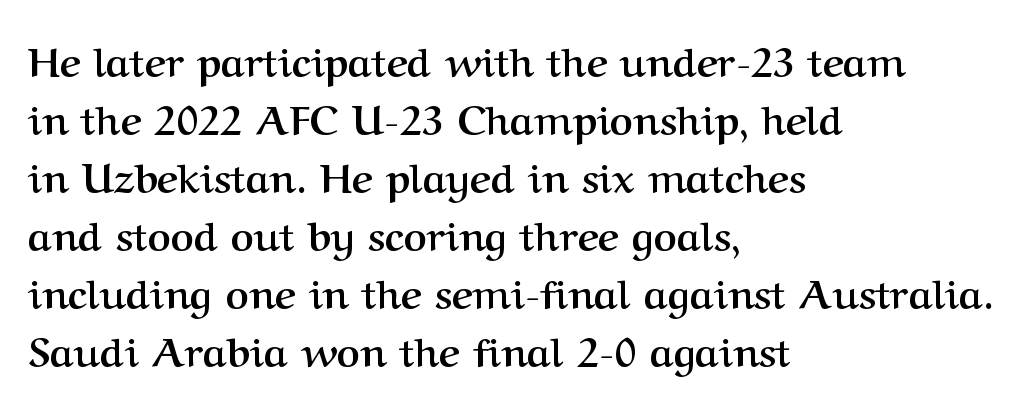
{"serif": "yes", "italic": "no", "bold": "yes", "weight": "semibold", "width": "normal", "stroke_contrast": "medium", "x_height": "medium", "monospaced": "no", "underline": "no", "align": "left", "line_spacing": "normal", "line_spacing_ratio": 1.45, "letter_spacing": "normal", "letter_spacing_em": 0.0, "glyph_px": 40}
